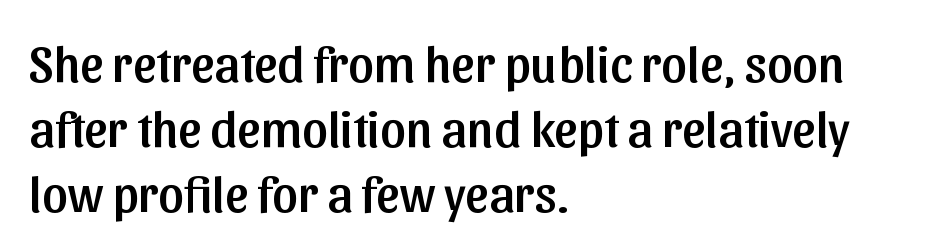
The passage shown has conventional tracking throughout. A typesetter would mark this as roman, not italic. No word sits above an underline. Unlike a traditional serif, this face leaves its strokes unadorned. Typeset ragged right — the left edge is the straight one.
